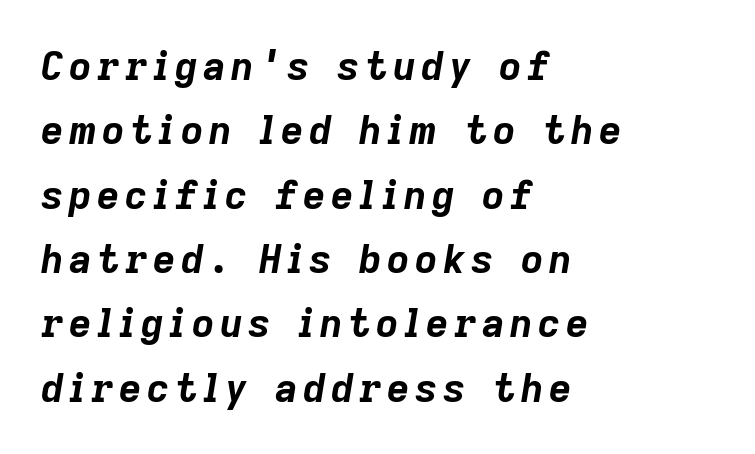
The image shows 39 px bold type, italic (leaning right); set left-aligned, normal line spacing (1.65x), not underlined; low stroke contrast and a medium x-height.
